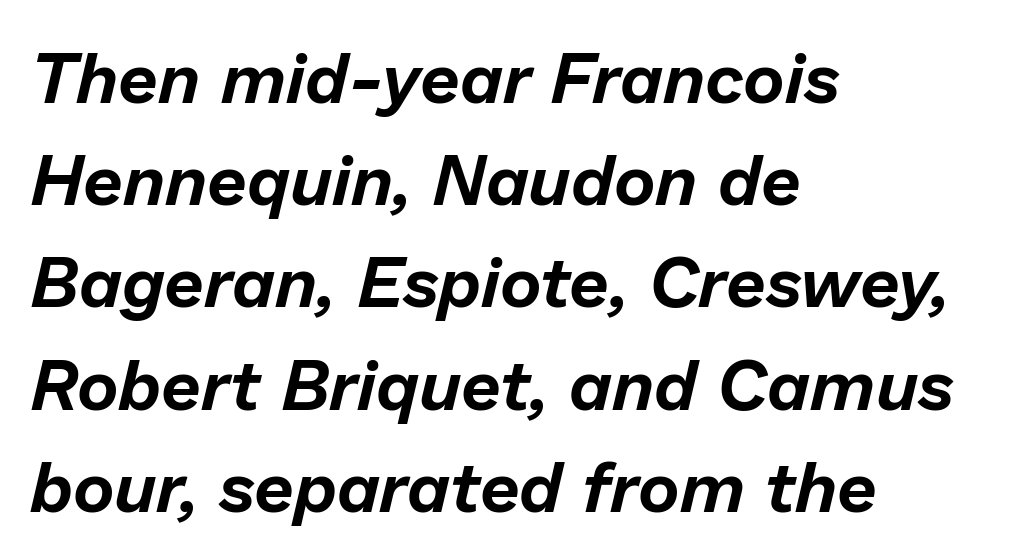
Character widths vary here, with narrow letters taking less room than wide ones. Look at the tracking — it's just the regular setting, nothing added. Tall strokes in this sample are angled rather than plumb. Unmarked baselines from the first word to the last. Is there much room between lines? A standard amount, neither cramped nor airy. In CSS terms this would be text-align: left.
